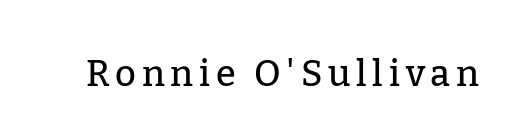
The image shows 36 px serif type, upright; set not underlined; low stroke contrast and a medium x-height.
